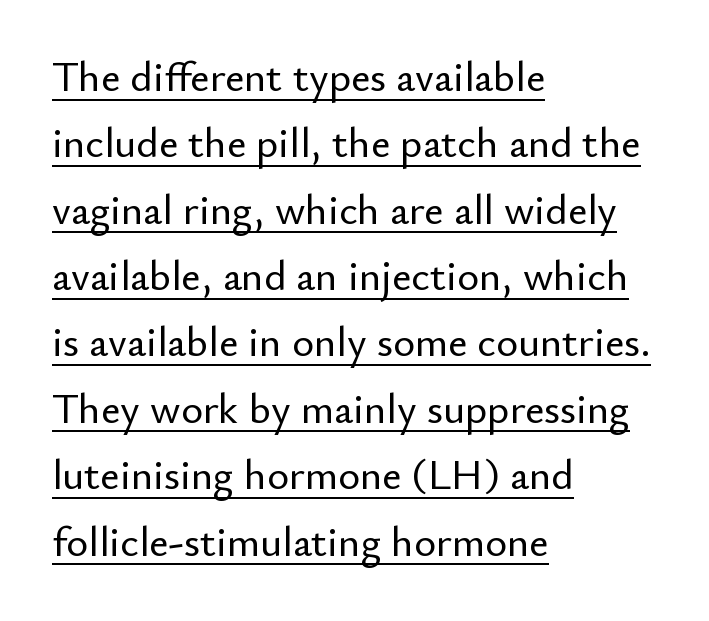
Q: Is the text italic (slanted)? A: No, it is upright.
Q: Is the typeface a serif or a sans-serif typeface? A: Sans-serif.
Q: Is the text underlined? A: Yes.
Q: How is the paragraph aligned? A: Left-aligned.
Q: Is the spacing between letters normal or unusually wide? A: Normal.
Q: Is the spacing between lines tight, normal or loose? A: Normal.
Q: Width (condensed, normal, or wide)? A: Normal.
Q: Stroke contrast? A: Low.
Q: x-height? A: Small.
Q: Monospaced? A: No.
